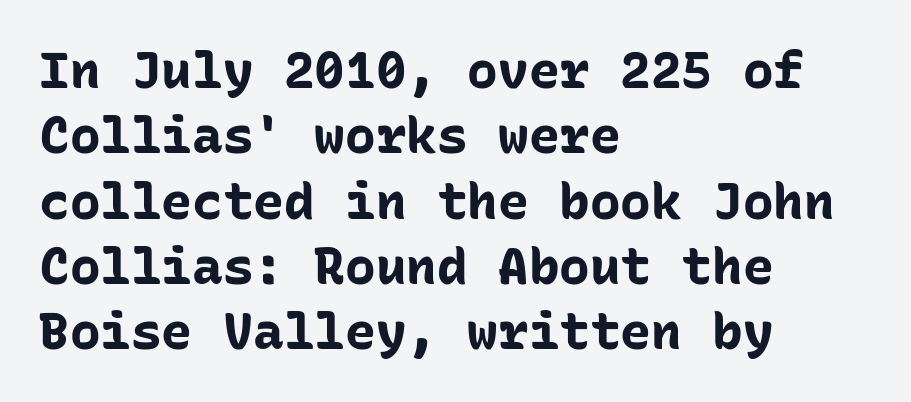
Q: Is the text bold? A: Yes.
Q: Is the text italic (slanted)? A: No, it is upright.
Q: Is the typeface a serif or a sans-serif typeface? A: Sans-serif.
Q: Is the text underlined? A: No.
Q: How is the paragraph aligned? A: Left-aligned.
Q: Is the spacing between letters normal or unusually wide? A: Normal.
Q: Is the spacing between lines tight, normal or loose? A: Normal.
Q: Width (condensed, normal, or wide)? A: Normal.
Q: Stroke contrast? A: Low.
Q: x-height? A: Medium.
Q: Monospaced? A: Yes.
